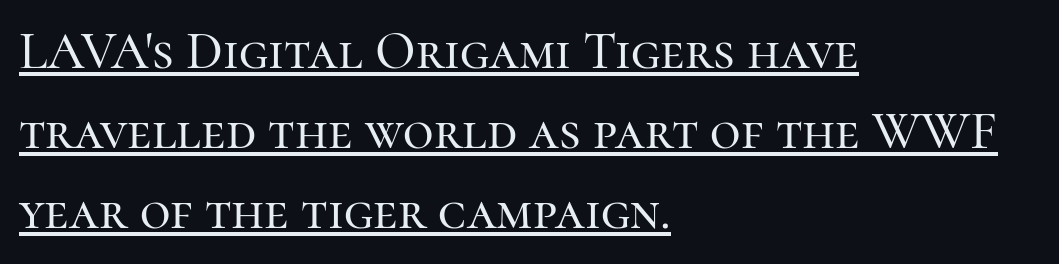
{"serif": "yes", "italic": "no", "width": "normal", "stroke_contrast": "high", "x_height": "medium", "monospaced": "no", "underline": "yes", "align": "left", "line_spacing": "normal", "line_spacing_ratio": 1.51, "letter_spacing": "normal", "letter_spacing_em": 0.0, "glyph_px": 53}
